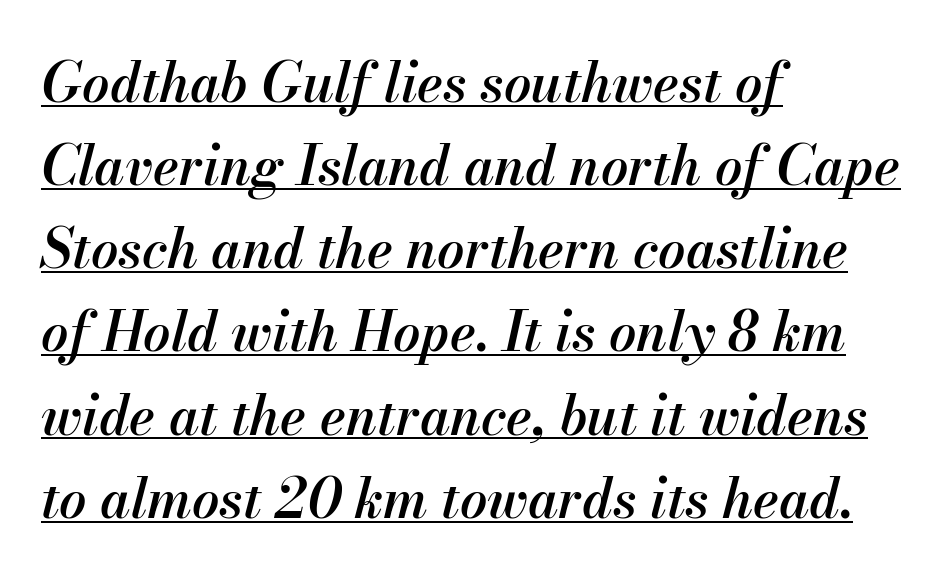
{"italic": "yes", "lean": "right", "slant_degrees": 13, "bold": "semi", "weight": "semibold", "width": "normal", "stroke_contrast": "medium", "x_height": "small", "monospaced": "no", "underline": "yes", "align": "left", "line_spacing": "normal", "line_spacing_ratio": 1.54, "letter_spacing": "normal", "letter_spacing_em": 0.0, "glyph_px": 54}
